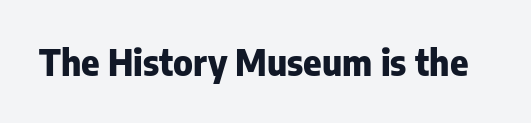
On the weight axis this lands at bold, roughly 700. A typesetter would call this proportional, since set widths differ per character. Spacing between characters is what you'd get straight out of the box. When letters stand straight like this, we call the style roman or upright. The gap between lines stays unmarked.
